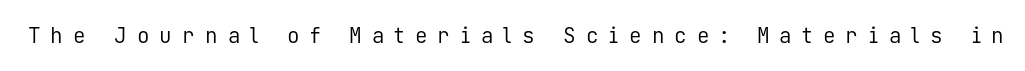
Q: Is the text bold? A: No.
Q: Is the text italic (slanted)? A: No, it is upright.
Q: Is the text underlined? A: No.
Q: Is the spacing between letters normal or unusually wide? A: Unusually wide.
